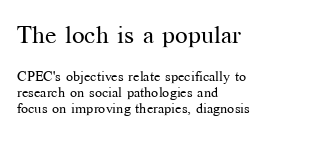
Designer's note — italics off, roman on. The letters in the upper block stand taller than those in the block below. This sample is left-justified, so line endings fall wherever the words run out. Tracking here is standard; glyphs follow each other at the usual distance. The gap between lines stays unmarked. Think standard paragraph weight, or any step lighter than that.
